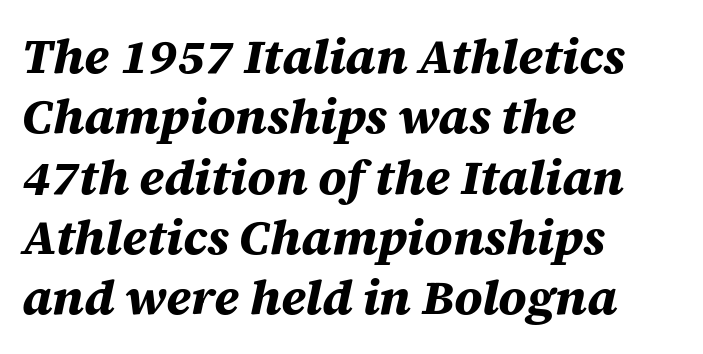
{"italic": "yes", "lean": "right", "slant_degrees": 12, "bold": "yes", "weight": "bold", "width": "normal", "stroke_contrast": "medium", "x_height": "large", "monospaced": "no", "underline": "no", "align": "left", "line_spacing_ratio": 1.23, "letter_spacing": "normal", "letter_spacing_em": 0.0, "glyph_px": 49}
